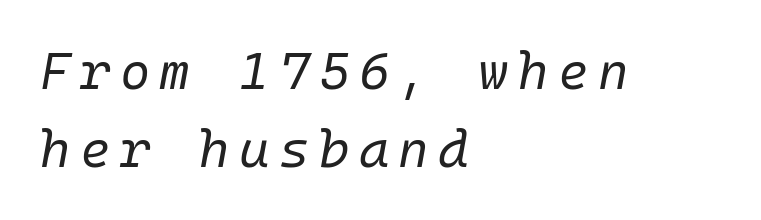
Teacher's note: observe the even left margin — that is flush-left alignment. Caption: face not bold, strokes unweighted. Quick note: interline space is typical. Plain, unruled lines of type. The text carries the slant typical of an italic or oblique font.
